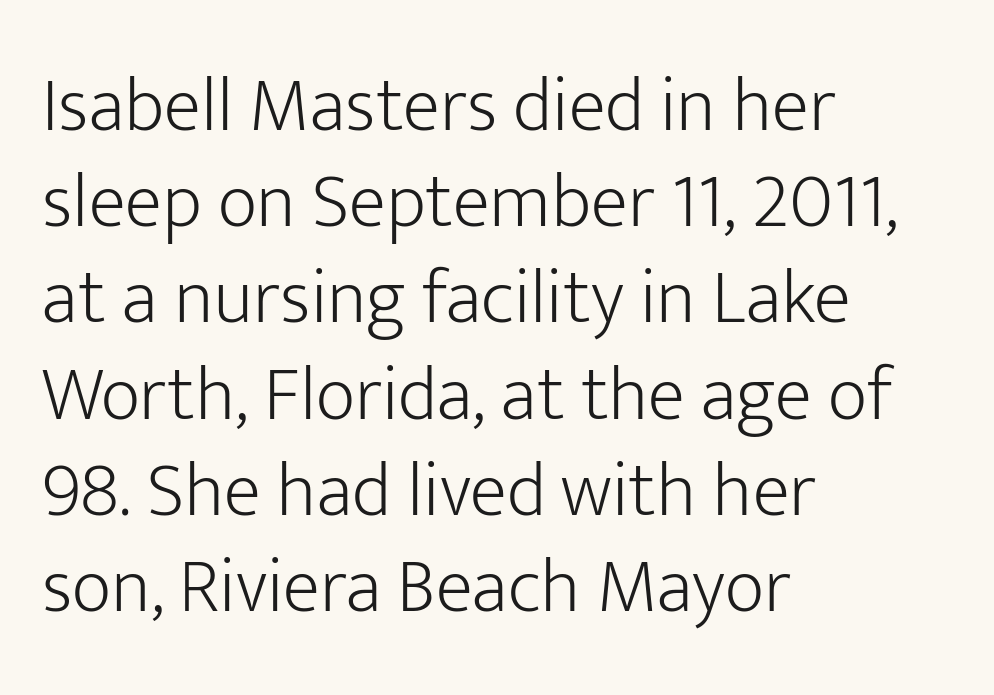
The image shows 77 px light sans-serif type, upright; set left-aligned, normal line spacing (1.25x), normal letter spacing, not underlined; low stroke contrast and a medium x-height.
